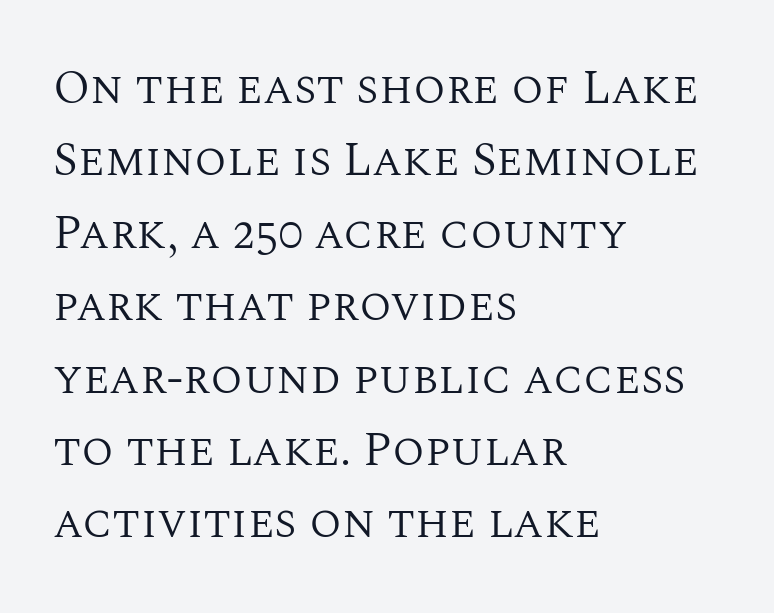
Weight: not bold — regular or lighter. The font family rendered here belongs to the serif group. Type without underlining. The face used here is proportionally spaced, like ordinary book or web type.
